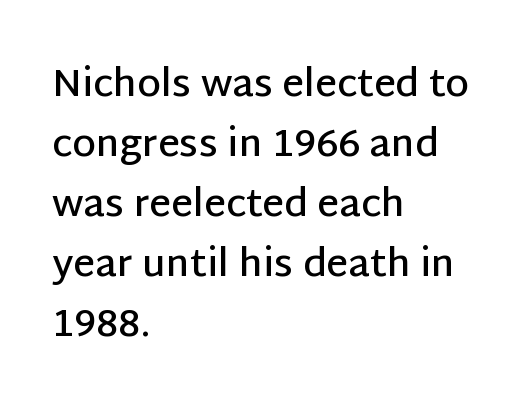
{"serif": "no", "italic": "no", "bold": "semi", "weight": "semibold", "width": "normal", "stroke_contrast": "low", "x_height": "large", "monospaced": "no", "underline": "no", "align": "left", "line_spacing": "normal", "line_spacing_ratio": 1.58, "letter_spacing": "normal", "letter_spacing_em": 0.0, "glyph_px": 38}
